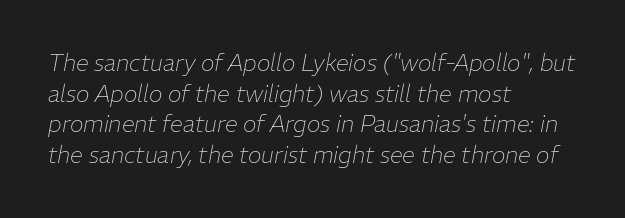
The image shows 23 px text type, italic (leaning right); set left-aligned, normal line spacing (1.33x), normal letter spacing, not underlined.
